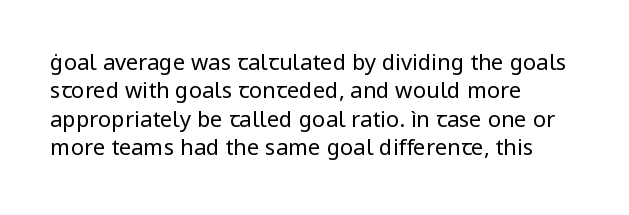
{"italic": "no", "bold": "no", "underline": "no", "align": "left", "line_spacing": "normal", "line_spacing_ratio": 1.29, "letter_spacing": "normal", "letter_spacing_em": 0.0, "glyph_px": 22}
